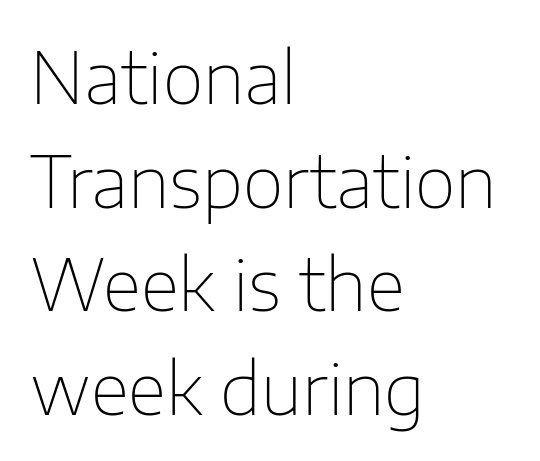
{"serif": "no", "italic": "no", "bold": "no", "weight": "thin", "width": "normal", "stroke_contrast": "low", "x_height": "medium", "monospaced": "no", "underline": "no", "align": "left", "line_spacing": "normal", "line_spacing_ratio": 1.46, "letter_spacing": "normal", "letter_spacing_em": 0.0, "glyph_px": 71}
